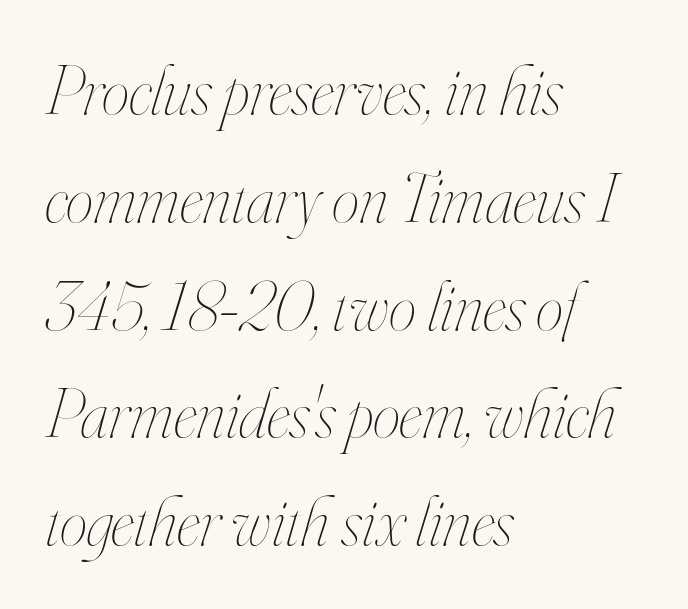
{"italic": "yes", "lean": "right", "slant_degrees": 16, "bold": "no", "weight": "thin", "width": "condensed", "stroke_contrast": "high", "x_height": "small", "monospaced": "no", "underline": "no", "align": "left", "line_spacing": "normal", "line_spacing_ratio": 1.54, "letter_spacing": "normal", "letter_spacing_em": 0.0, "glyph_px": 70}
